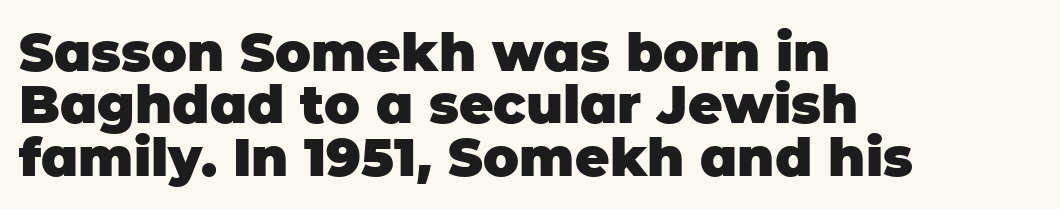
The image shows 53 px heavy sans-serif type, upright; set left-aligned, tight line spacing (0.99x), normal letter spacing, not underlined; low stroke contrast and a large x-height.
